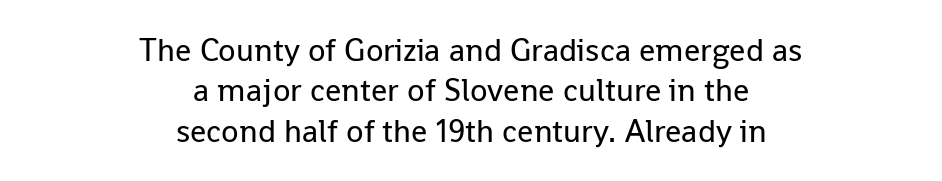
Letters rest on an invisible, unmarked baseline. The compositor balanced each line on the midline. In terms of leading, this rendering sits right in the middle. The lettering holds an erect, upright posture throughout. Do the characters align in a grid? No, the font is proportional. Letter spacing: default.
